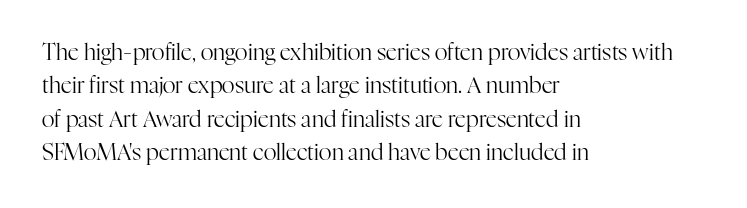
Q: Is the text bold? A: No.
Q: Is the text italic (slanted)? A: No, it is upright.
Q: Is the text underlined? A: No.
Q: How is the paragraph aligned? A: Left-aligned.
Q: Is the spacing between letters normal or unusually wide? A: Normal.
Q: Is the spacing between lines tight, normal or loose? A: Normal.
